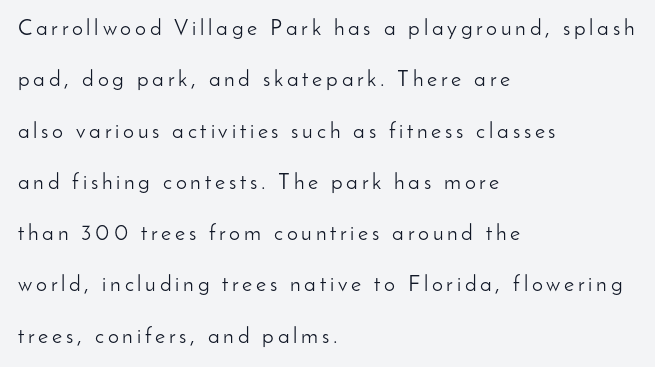
Q: Is the text bold? A: No.
Q: Is the text italic (slanted)? A: No, it is upright.
Q: Is the text underlined? A: No.
Q: How is the paragraph aligned? A: Left-aligned.
Q: Is the spacing between lines tight, normal or loose? A: Loose.
